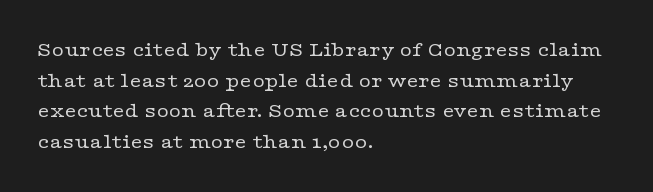
{"italic": "no", "bold": "no", "underline": "no", "align": "left", "line_spacing": "normal", "line_spacing_ratio": 1.46, "letter_spacing": "normal", "letter_spacing_em": 0.0, "glyph_px": 21}
